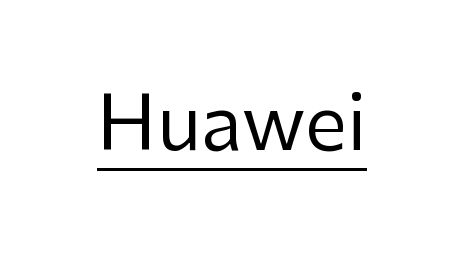
Q: Is the text bold? A: No.
Q: Is the text italic (slanted)? A: No, it is upright.
Q: Is the typeface a serif or a sans-serif typeface? A: Sans-serif.
Q: Is the text underlined? A: Yes.
Q: How is the paragraph aligned? A: Centered.
Q: Is the spacing between letters normal or unusually wide? A: Normal.
Q: Width (condensed, normal, or wide)? A: Normal.
Q: Stroke contrast? A: Low.
Q: x-height? A: Medium.
Q: Monospaced? A: No.
